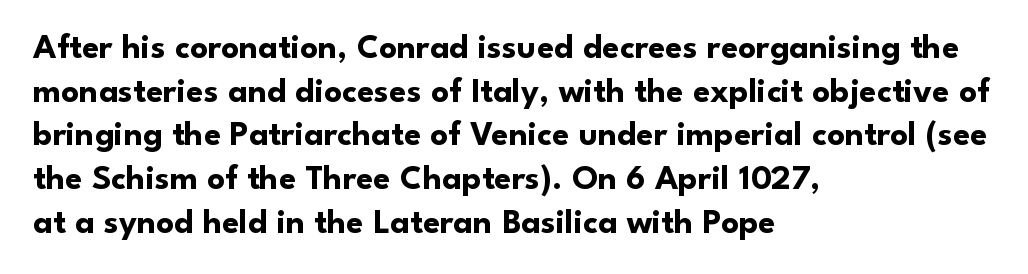
{"serif": "no", "italic": "no", "bold": "yes", "weight": "bold", "width": "normal", "stroke_contrast": "low", "x_height": "small", "monospaced": "no", "underline": "no", "align": "left", "line_spacing": "normal", "line_spacing_ratio": 1.25, "letter_spacing": "normal", "letter_spacing_em": 0.0, "glyph_px": 35}
